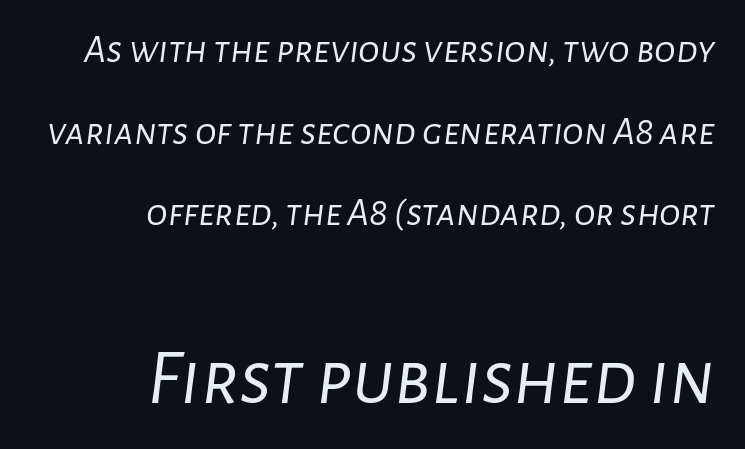
Q: Is the text bold? A: No.
Q: Is the text italic (slanted)? A: Yes, it leans right by about 7 degrees.
Q: Is the text underlined? A: No.
Q: How is the paragraph aligned? A: Right-aligned.
Q: Is the spacing between letters normal or unusually wide? A: Normal.
Q: Is the spacing between lines tight, normal or loose? A: Loose.
Q: Which block of text is set in a larger size, the first (top) or the second (bottom)? A: The second (bottom) one.
Q: Width (condensed, normal, or wide)? A: Normal.
Q: Stroke contrast? A: Low.
Q: x-height? A: Medium.
Q: Monospaced? A: No.
